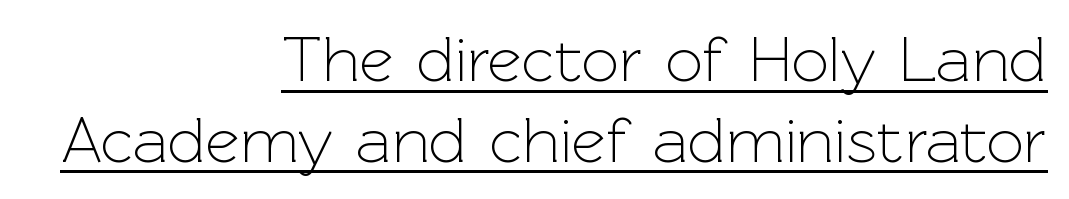
{"serif": "no", "italic": "no", "bold": "no", "weight": "light", "width": "normal", "x_height": "medium", "monospaced": "no", "underline": "yes", "align": "right", "line_spacing_ratio": 1.22, "letter_spacing": "normal", "letter_spacing_em": 0.0, "glyph_px": 66}
